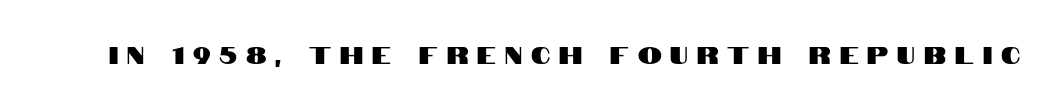
{"italic": "no", "underline": "no", "letter_spacing": "wide", "letter_spacing_em": 0.37, "glyph_px": 24}
